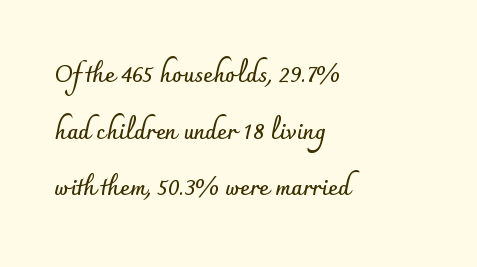
{"bold": "yes", "underline": "no", "align": "left", "line_spacing": "loose", "line_spacing_ratio": 2.46, "letter_spacing": "normal", "letter_spacing_em": 0.0, "glyph_px": 23}
